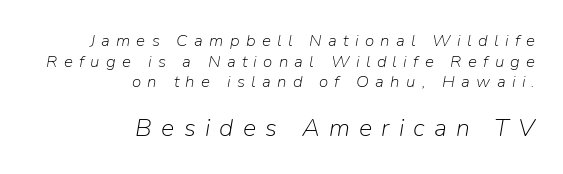
The image shows 25 px text type, italic (leaning right); set right-aligned, line spacing 1.22x, unusually wide letter spacing (+0.37 em), not underlined; the second (bottom) block is 1.47x larger.
